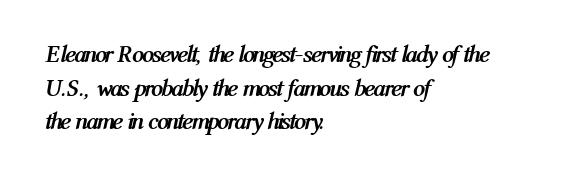
The font is running at its bold setting. In terms of letterspacing, this is plain default setting. Glance below the letters and you will spot only blank space. Teacher's note: observe the even left margin — that is flush-left alignment. The lines sit at an ordinary, default distance from one another. Quick note: italic.
